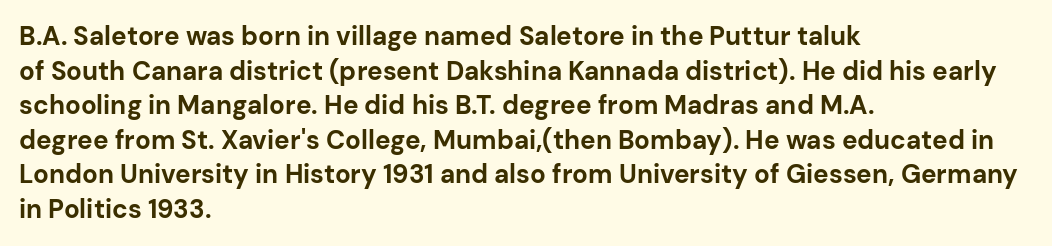
Q: Is the text bold? A: Yes.
Q: Is the text italic (slanted)? A: No, it is upright.
Q: Is the text underlined? A: No.
Q: How is the paragraph aligned? A: Left-aligned.
Q: Is the spacing between letters normal or unusually wide? A: Normal.
Q: Is the spacing between lines tight, normal or loose? A: Normal.
